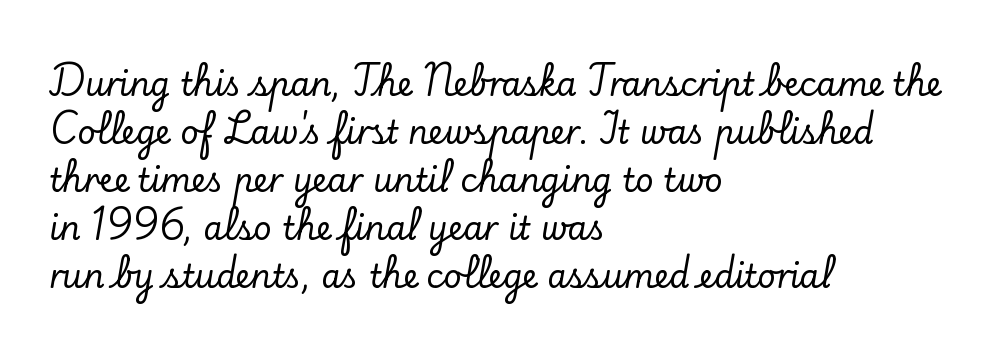
Q: Is the text italic (slanted)? A: Yes.
Q: Is the typeface a serif or a sans-serif typeface? A: Serif.
Q: Is the text underlined? A: No.
Q: How is the paragraph aligned? A: Left-aligned.
Q: Is the spacing between letters normal or unusually wide? A: Normal.
Q: Is the spacing between lines tight, normal or loose? A: Normal.
Q: Width (condensed, normal, or wide)? A: Normal.
Q: Stroke contrast? A: Low.
Q: x-height? A: Small.
Q: Monospaced? A: No.
